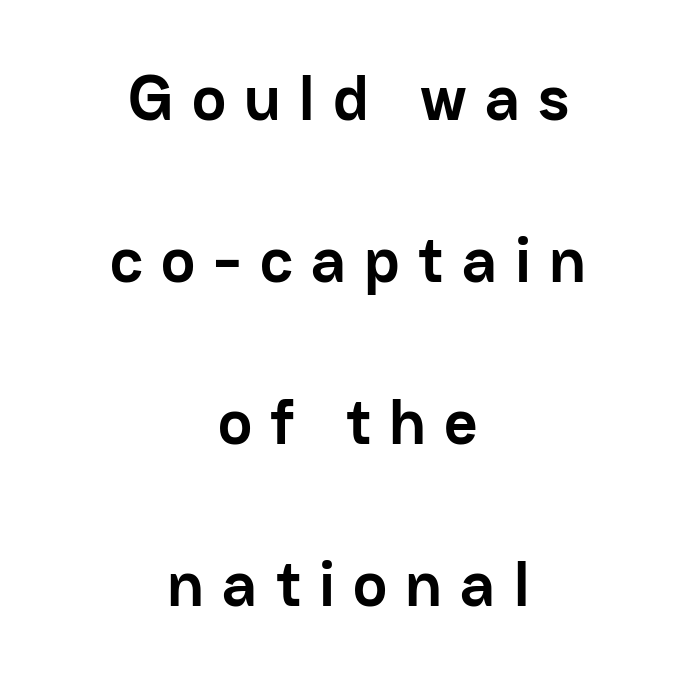
The image shows 65 px semibold sans-serif type, upright; set centered, loose line spacing (2.49x), unusually wide letter spacing (+0.28 em), not underlined; low stroke contrast and a medium x-height.
